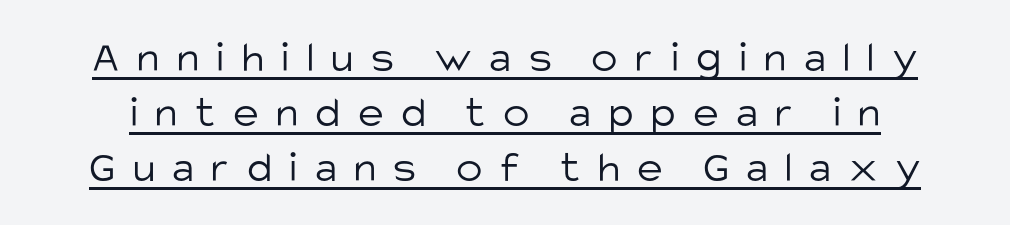
Is the stroke heavy? The answer is a plain regular-or-lighter. The lettering holds an erect, upright posture throughout. You can tell from the bare stems that sans-serif type was used. Baseline-to-baseline distance is the conventional proportion of letter height. Beneath each row of characters lies a ruled line. The gaps between neighbouring characters are conspicuously large.
